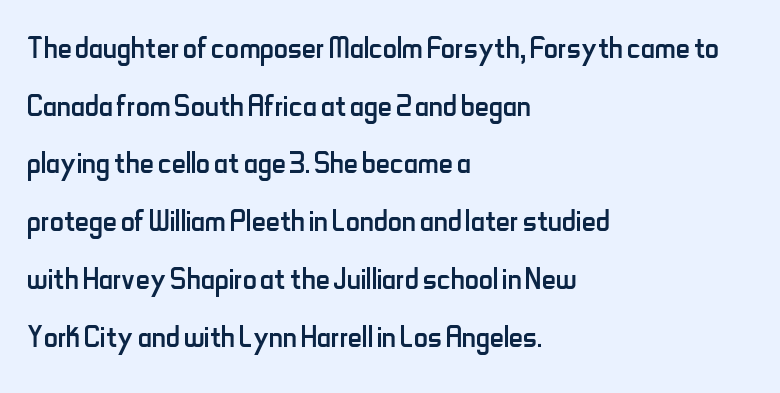
{"serif": "no", "italic": "no", "bold": "no", "weight": "regular", "width": "condensed", "stroke_contrast": "low", "x_height": "small", "monospaced": "no", "underline": "no", "align": "left", "line_spacing": "normal", "line_spacing_ratio": 1.48, "letter_spacing": "normal", "letter_spacing_em": 0.0, "glyph_px": 39}
